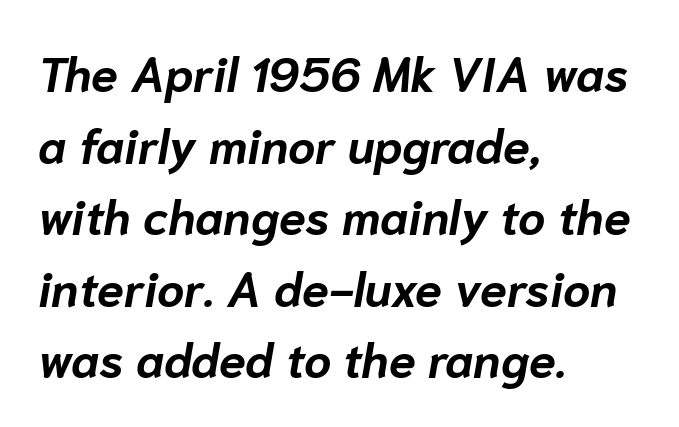
The image shows 48 px bold type, italic (leaning right); set left-aligned, normal line spacing (1.49x), normal letter spacing, not underlined; low stroke contrast and a medium x-height.
